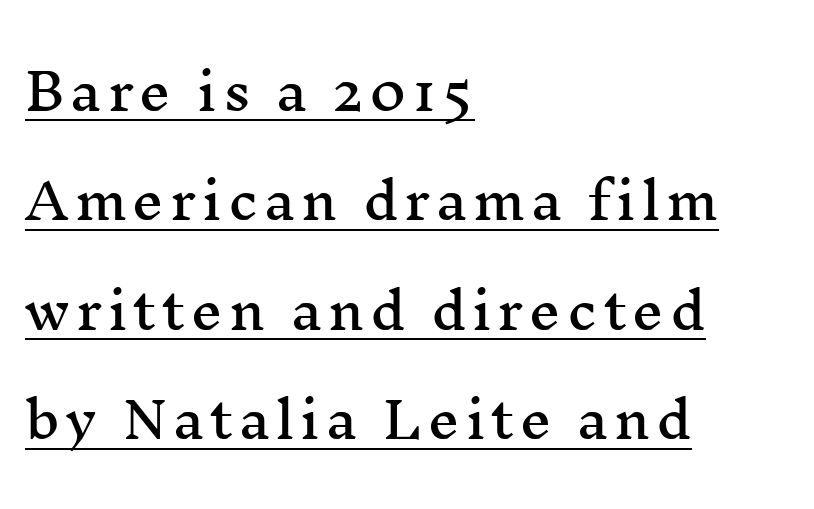
Tall strokes in this sample are plumb rather than angled. A typographer would call this underscored text. Are there feet on the stems? There are — it's a serif. The vertical gap from one line to the next is large. The rendering uses natural spacing where letterforms have individual widths.
